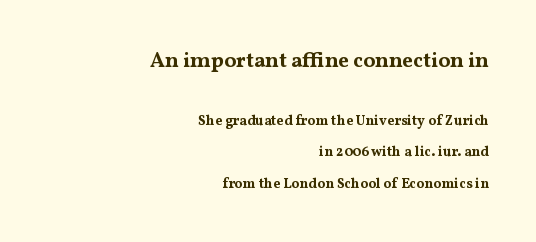
Q: Is the text bold? A: Yes.
Q: Is the text italic (slanted)? A: No, it is upright.
Q: Is the text underlined? A: No.
Q: How is the paragraph aligned? A: Right-aligned.
Q: Is the spacing between letters normal or unusually wide? A: Normal.
Q: Is the spacing between lines tight, normal or loose? A: Loose.
Q: Which block of text is set in a larger size, the first (top) or the second (bottom)? A: The first (top) one.
